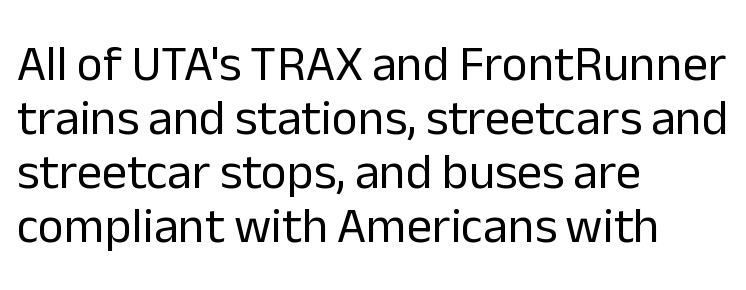
The image shows 50 px regular-weight sans-serif type, upright; set left-aligned, tight line spacing (1.08x), normal letter spacing, not underlined; low stroke contrast and a medium x-height.
